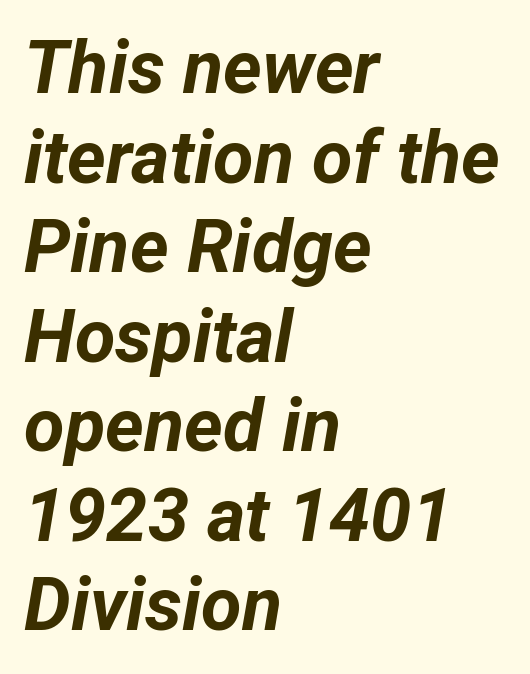
{"italic": "yes", "lean": "right", "slant_degrees": 12, "bold": "yes", "weight": "bold", "width": "normal", "stroke_contrast": "low", "x_height": "medium", "monospaced": "no", "underline": "no", "align": "left", "line_spacing_ratio": 1.21, "letter_spacing": "normal", "letter_spacing_em": 0.0, "glyph_px": 74}
